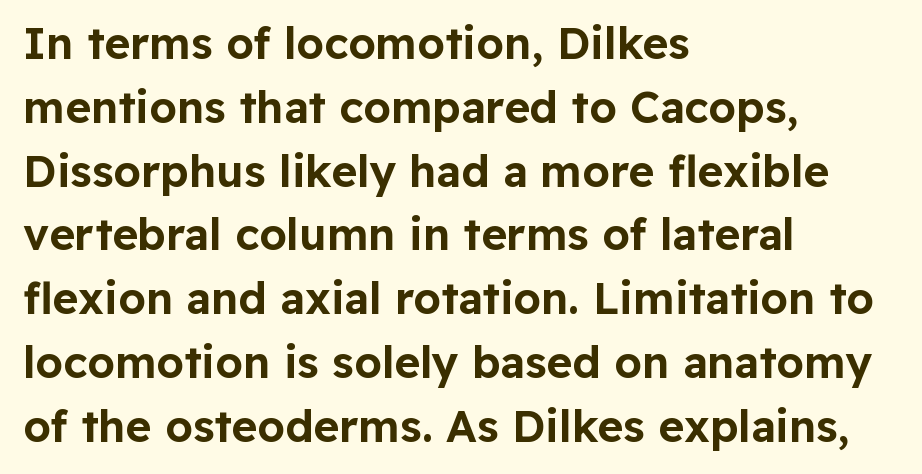
Q: Is the text italic (slanted)? A: No, it is upright.
Q: Is the typeface a serif or a sans-serif typeface? A: Sans-serif.
Q: Is the text underlined? A: No.
Q: How is the paragraph aligned? A: Left-aligned.
Q: Is the spacing between letters normal or unusually wide? A: Normal.
Q: Is the spacing between lines tight, normal or loose? A: Normal.
Q: Width (condensed, normal, or wide)? A: Normal.
Q: Stroke contrast? A: Low.
Q: x-height? A: Medium.
Q: Monospaced? A: No.
